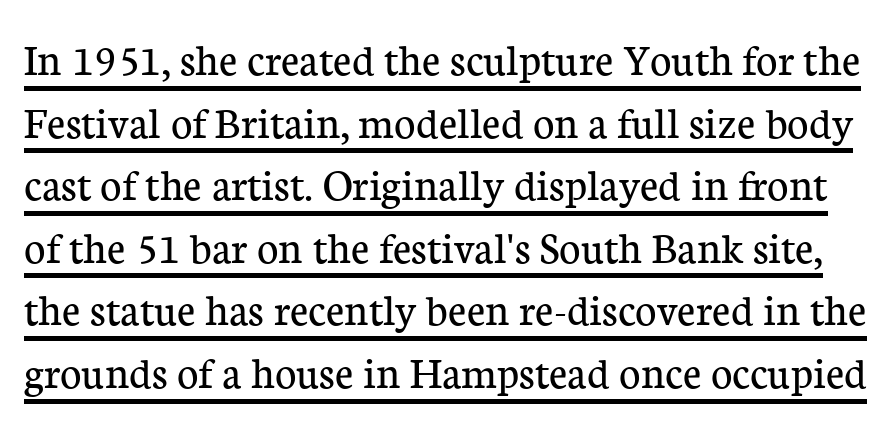
Q: Is the text bold? A: No.
Q: Is the text italic (slanted)? A: No, it is upright.
Q: Is the typeface a serif or a sans-serif typeface? A: Serif.
Q: Is the text underlined? A: Yes.
Q: Is the spacing between letters normal or unusually wide? A: Normal.
Q: Is the spacing between lines tight, normal or loose? A: Normal.
Q: Width (condensed, normal, or wide)? A: Normal.
Q: Stroke contrast? A: Low.
Q: x-height? A: Medium.
Q: Monospaced? A: No.
